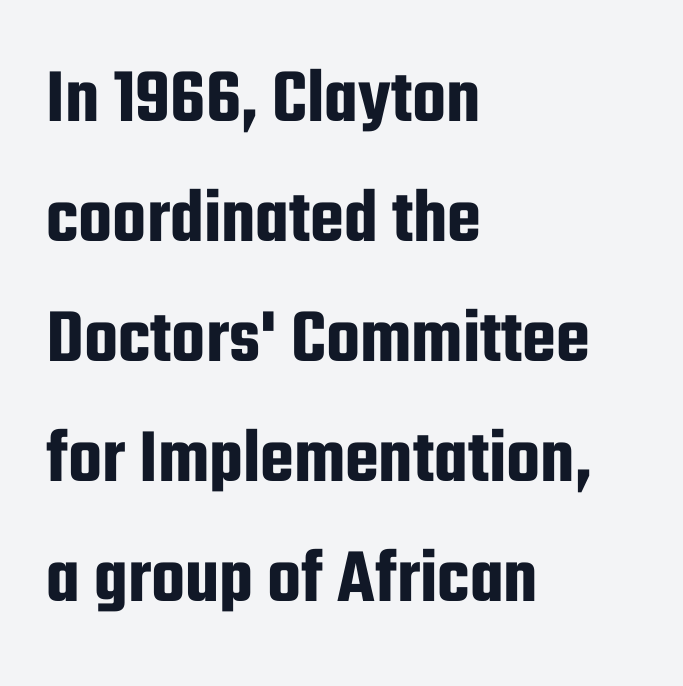
A classic flush-left, rag-right setting is used for this passage. Honestly, the letter spacing is just normal — you wouldn't notice it. The rendering uses natural spacing where letterforms have individual widths. Unlike italic type, these characters show no tilt at all.
